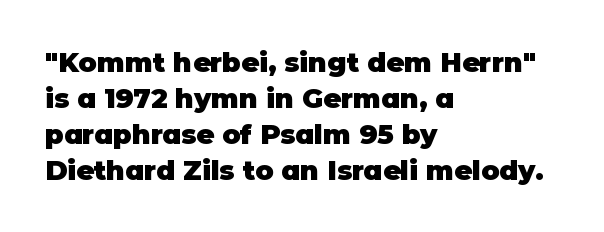
Is there much room between lines? A standard amount, neither cramped nor airy. This rendering features lettering with no underline. The typography opts for an upright posture over an oblique one. Standard letterfit; no display-style spreading of the glyphs. Line starts are locked; line ends wander. Heavy-handed strokes throughout: this text is bold.
